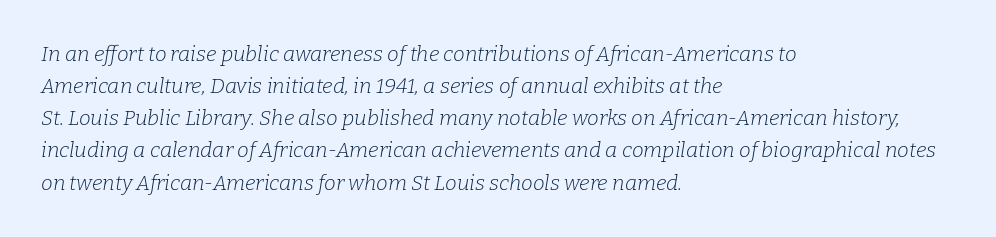
What's the leading like? Ordinary, nothing unusual. The strip under each line holds only bare page. Students, note that the glyphs here touch the page at normal intervals. This is not heavy type; no bold has been used.
